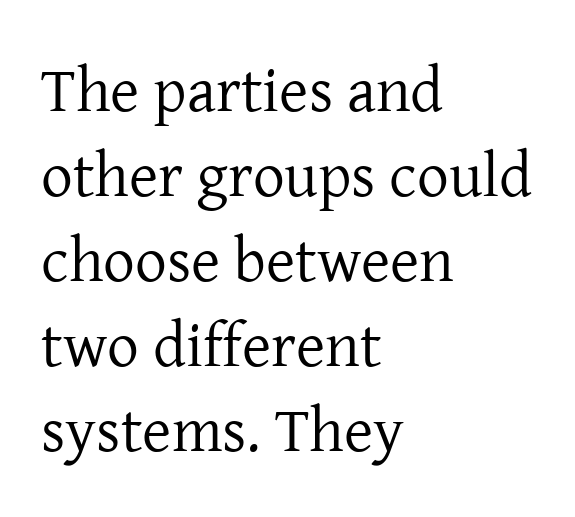
Compared with typical body copy, the letter spacing here is the same. Letters have the restrained weight of plain body copy at most. The words here are not underlined. The typeface chosen for these lines features serifs. All the whitespace from short lines collects on the right.
